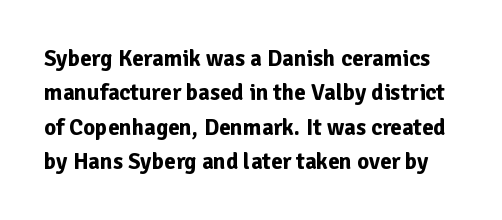
The image shows 23 px bold type, upright; set normal line spacing (1.49x), normal letter spacing, not underlined.
